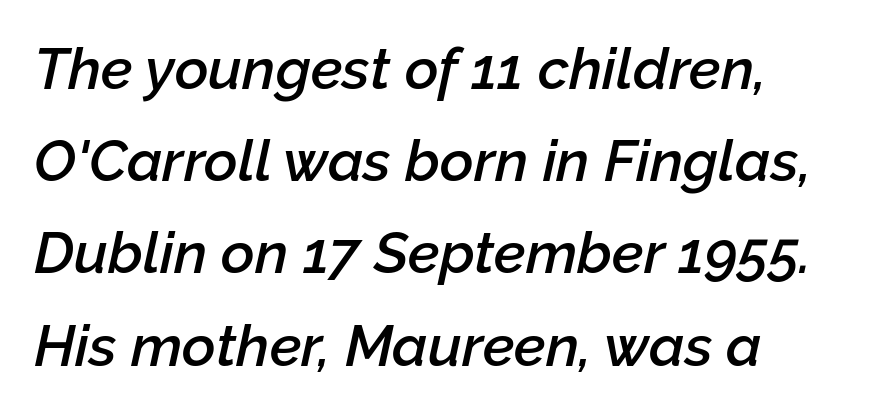
{"italic": "yes", "lean": "right", "slant_degrees": 12, "bold": "semi", "weight": "semibold", "width": "normal", "stroke_contrast": "low", "x_height": "medium", "monospaced": "no", "underline": "no", "align": "left", "line_spacing": "normal", "line_spacing_ratio": 1.59, "letter_spacing": "normal", "letter_spacing_em": 0.0, "glyph_px": 58}
